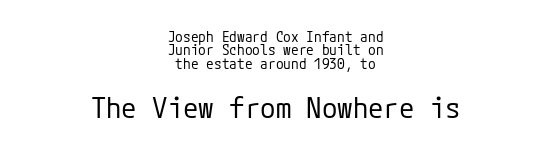
{"serif": "no", "italic": "no", "bold": "no", "weight": "regular", "width": "normal", "stroke_contrast": "low", "x_height": "medium", "underline": "no", "align": "center", "line_spacing": "tight", "line_spacing_ratio": 0.95, "letter_spacing": "normal", "letter_spacing_em": 0.0, "larger_block": "second", "size_ratio": 2.0, "glyph_px": 28}
